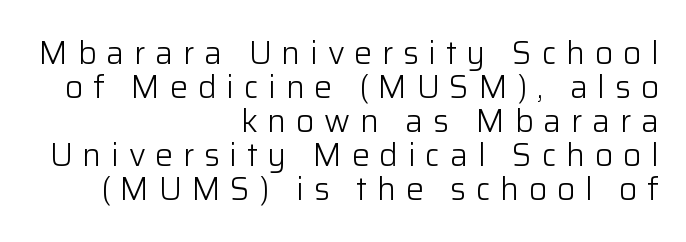
{"serif": "no", "italic": "no", "bold": "no", "weight": "light", "width": "normal", "stroke_contrast": "low", "x_height": "medium", "monospaced": "no", "underline": "no", "align": "right", "line_spacing": "tight", "line_spacing_ratio": 1.06, "letter_spacing": "wide", "letter_spacing_em": 0.3, "glyph_px": 32}
